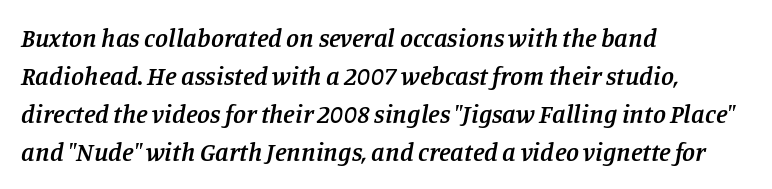
The image shows 26 px text type, italic (leaning right); set left-aligned, normal line spacing (1.46x), normal letter spacing, not underlined.
